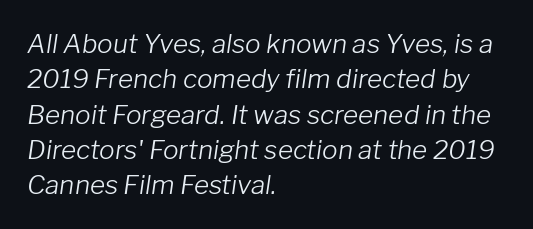
The image shows 26 px text type, italic (leaning right); set left-aligned, normal line spacing (1.36x), normal letter spacing, not underlined.
